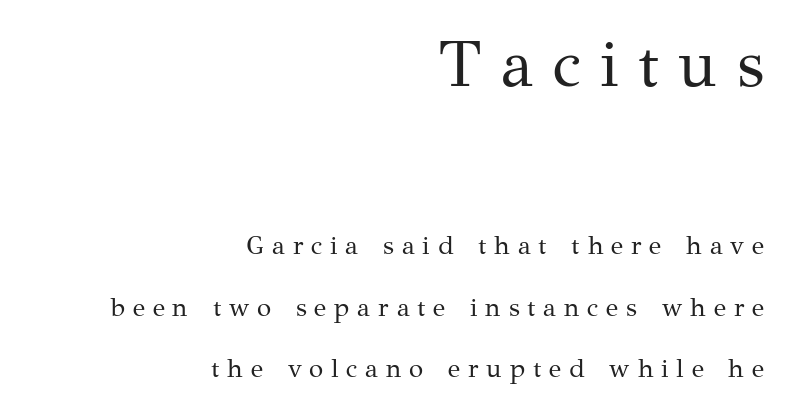
The strokes carry an ordinary text weight at most. Yep, those are serifs on the letters. Honestly, the rows look like they've been pulled way apart. The lines in this sample share a right terminus and differ only in where they begin.
